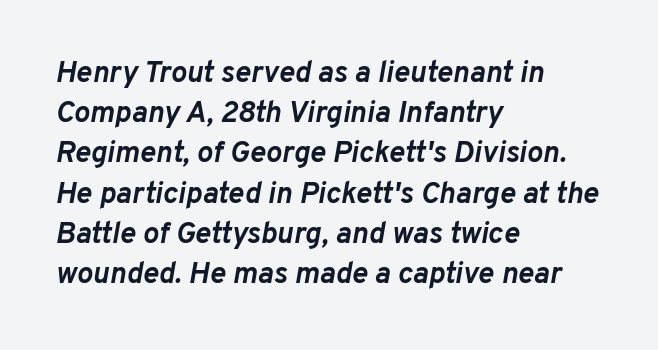
The image shows 30 px semibold type, italic (leaning right); set left-aligned, normal line spacing (1.34x), normal letter spacing, not underlined; low stroke contrast and a medium x-height.
